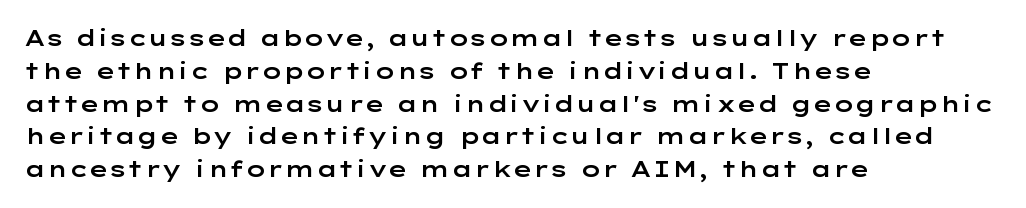
The image shows 22 px text type, upright; set left-aligned, normal line spacing (1.49x), normal letter spacing, not underlined.
